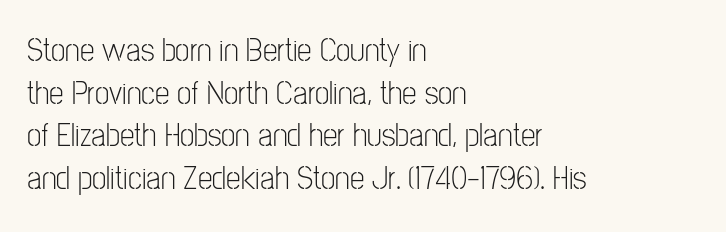
{"serif": "no", "italic": "no", "bold": "no", "weight": "light", "width": "condensed", "stroke_contrast": "low", "x_height": "medium", "monospaced": "no", "underline": "no", "align": "left", "line_spacing": "normal", "line_spacing_ratio": 1.29, "letter_spacing": "normal", "letter_spacing_em": 0.0, "glyph_px": 33}
